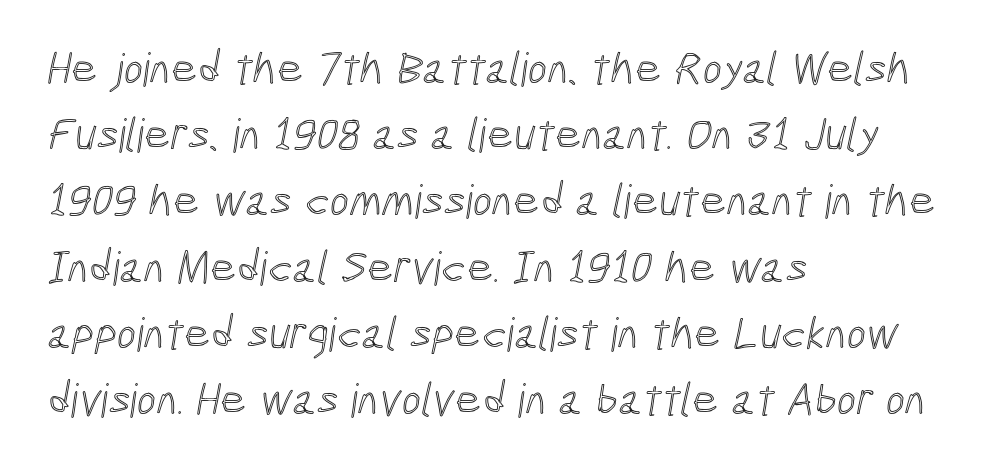
{"width": "condensed", "x_height": "medium", "monospaced": "no", "underline": "no", "align": "left", "line_spacing": "normal", "line_spacing_ratio": 1.44, "letter_spacing": "normal", "letter_spacing_em": 0.0, "glyph_px": 46}
